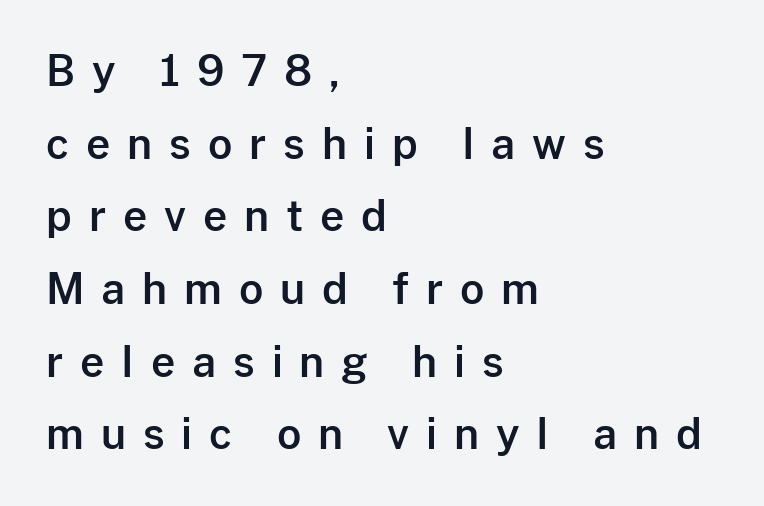
Q: Is the text italic (slanted)? A: No, it is upright.
Q: Is the typeface a serif or a sans-serif typeface? A: Sans-serif.
Q: Is the text underlined? A: No.
Q: How is the paragraph aligned? A: Left-aligned.
Q: Is the spacing between letters normal or unusually wide? A: Unusually wide.
Q: Width (condensed, normal, or wide)? A: Normal.
Q: Stroke contrast? A: Low.
Q: x-height? A: Medium.
Q: Monospaced? A: No.
